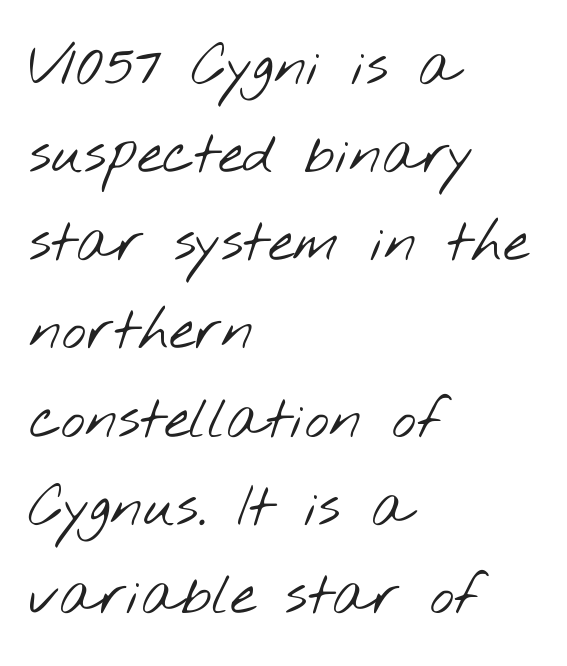
{"serif": "no", "bold": "no", "weight": "light", "width": "wide", "stroke_contrast": "low", "x_height": "small", "monospaced": "no", "underline": "no", "align": "left", "line_spacing": "normal", "line_spacing_ratio": 1.52, "letter_spacing": "normal", "letter_spacing_em": 0.0, "glyph_px": 58}
